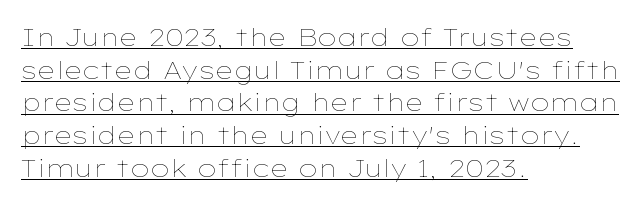
The image shows 25 px text type, upright; set left-aligned, normal line spacing (1.31x), normal letter spacing, underlined.
